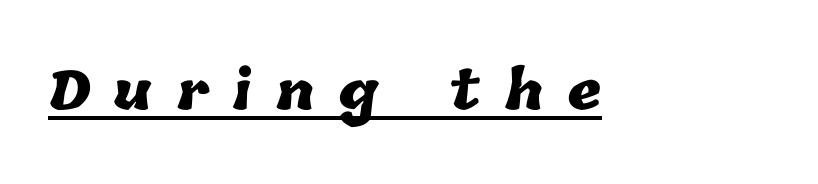
{"bold": "yes", "weight": "heavy", "width": "normal", "stroke_contrast": "low", "x_height": "medium", "monospaced": "no", "underline": "yes", "letter_spacing": "wide", "letter_spacing_em": 0.44, "glyph_px": 53}
